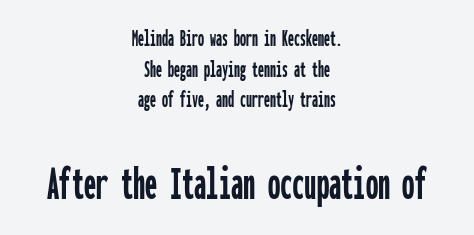
The image shows 49 px condensed sans-serif type, upright, monospaced; set centered, normal line spacing (1.28x), normal letter spacing, not underlined; the second (bottom) block is 2.04x larger; low stroke contrast and a medium x-height.
